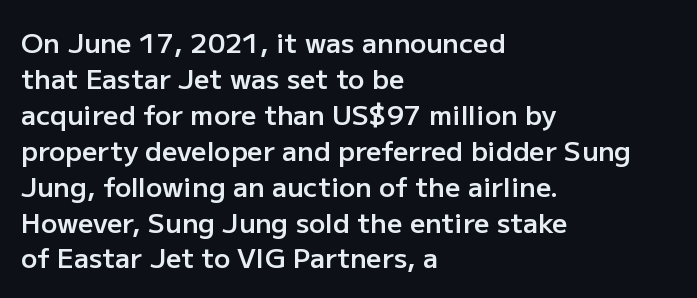
Q: Is the text bold? A: Semi-bold.
Q: Is the text italic (slanted)? A: No, it is upright.
Q: Is the text underlined? A: No.
Q: How is the paragraph aligned? A: Left-aligned.
Q: Is the spacing between letters normal or unusually wide? A: Normal.
Q: Is the spacing between lines tight, normal or loose? A: Normal.
